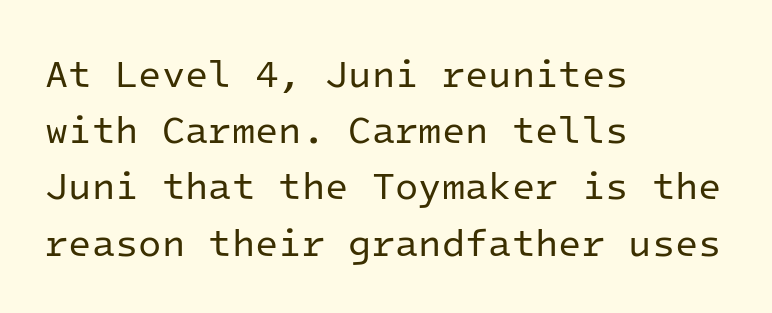
The image shows 38 px regular-weight sans-serif type, upright, monospaced; set left-aligned, normal line spacing (1.48x), normal letter spacing, not underlined; low stroke contrast and a medium x-height.
